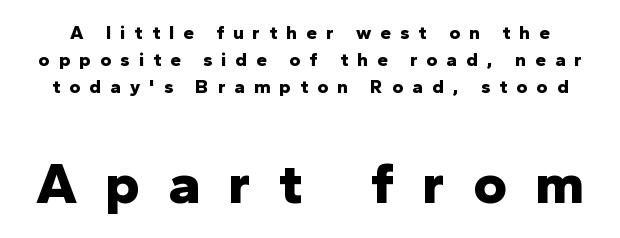
Q: Is the text bold? A: Yes.
Q: Is the text italic (slanted)? A: No, it is upright.
Q: Is the typeface a serif or a sans-serif typeface? A: Sans-serif.
Q: Is the text underlined? A: No.
Q: Is the spacing between letters normal or unusually wide? A: Unusually wide.
Q: Is the spacing between lines tight, normal or loose? A: Normal.
Q: Which block of text is set in a larger size, the first (top) or the second (bottom)? A: The second (bottom) one.
Q: Width (condensed, normal, or wide)? A: Normal.
Q: Stroke contrast? A: Low.
Q: x-height? A: Medium.
Q: Monospaced? A: No.
